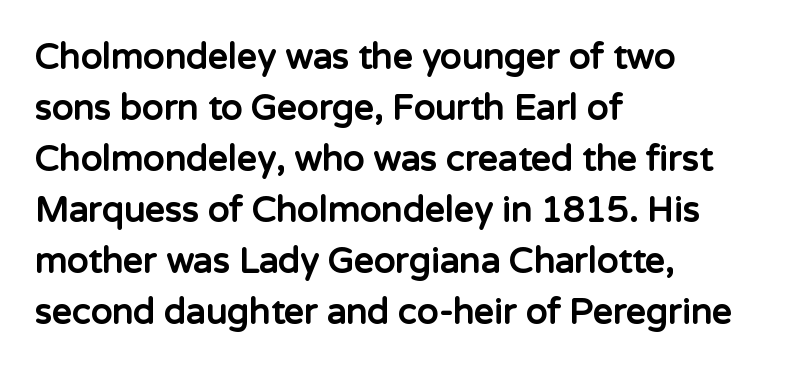
The image shows 35 px bold sans-serif type, upright; set left-aligned, normal line spacing (1.46x), normal letter spacing, not underlined; low stroke contrast and a medium x-height.
